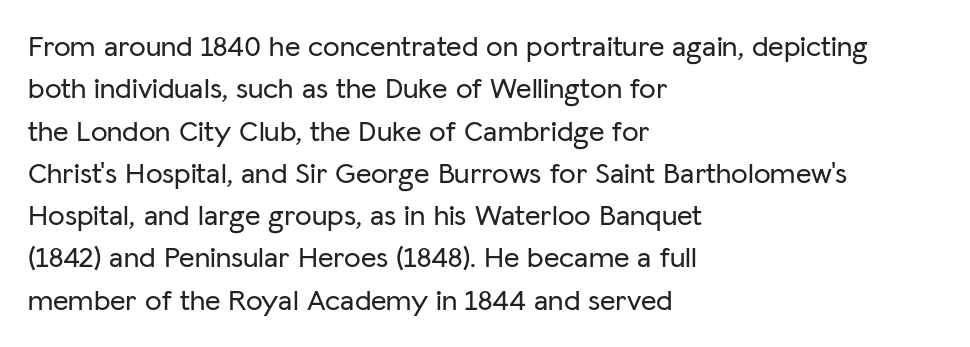
{"serif": "no", "italic": "no", "width": "normal", "stroke_contrast": "low", "x_height": "medium", "monospaced": "no", "underline": "no", "align": "left", "line_spacing": "normal", "line_spacing_ratio": 1.41, "letter_spacing": "normal", "letter_spacing_em": 0.0, "glyph_px": 30}
